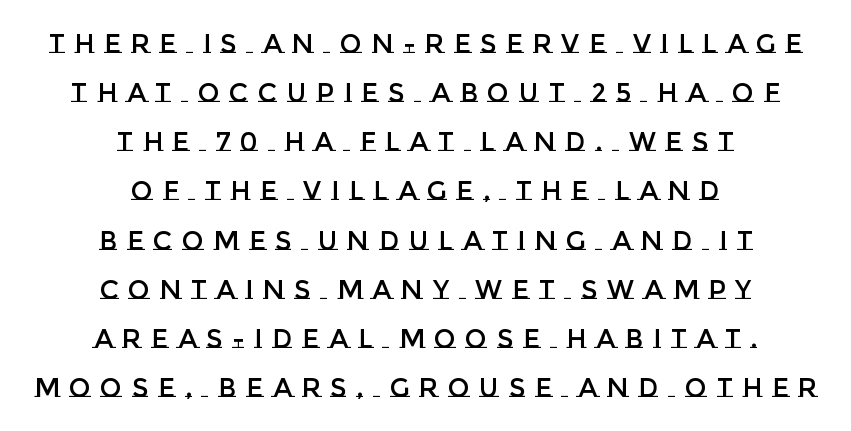
The image shows 26 px text type, upright; set centered, line spacing 1.89x, unusually wide letter spacing (+0.37 em), not underlined.
